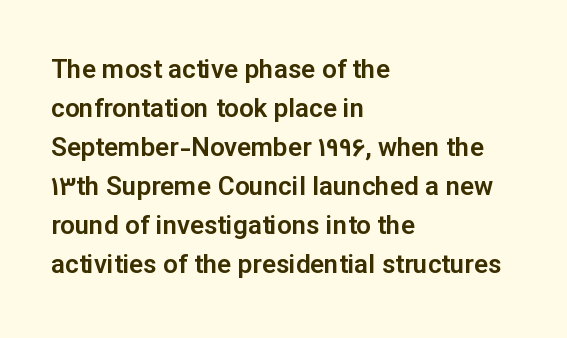
The compositor pushed each line to the left boundary. Every stem runs plumb, perpendicular to the baseline. This sample keeps an unexceptional amount of space between lines. Here the glyphs are tracked normally, forming tight word shapes. Descender tails drop into unmarked territory.
